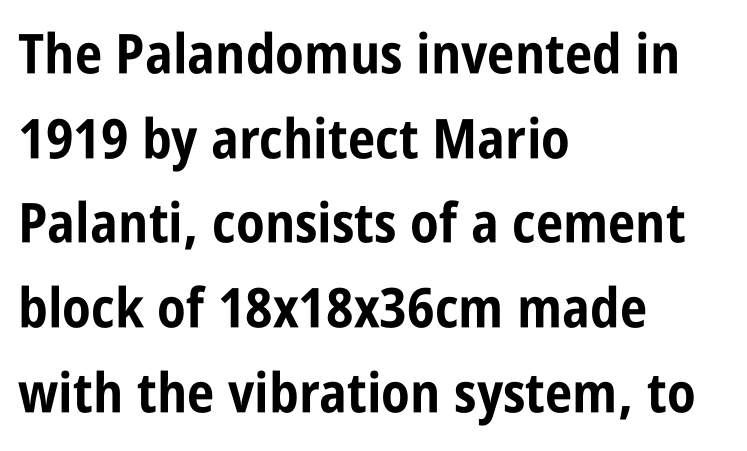
{"serif": "no", "italic": "no", "bold": "yes", "weight": "bold", "width": "condensed", "stroke_contrast": "low", "x_height": "large", "monospaced": "no", "underline": "no", "align": "left", "line_spacing": "normal", "line_spacing_ratio": 1.54, "letter_spacing": "normal", "letter_spacing_em": 0.0, "glyph_px": 55}
